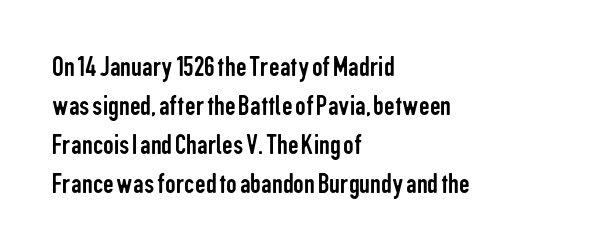
The image shows 30 px regular-weight, condensed sans-serif type, upright; set left-aligned, normal line spacing (1.3x), normal letter spacing, not underlined; low stroke contrast and a medium x-height.
